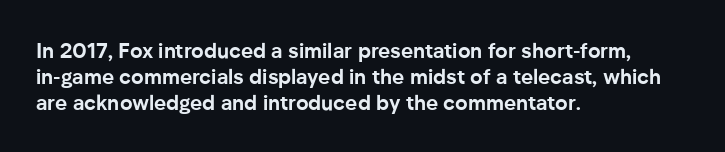
{"italic": "no", "bold": "yes", "underline": "no", "align": "left", "line_spacing_ratio": 1.24, "letter_spacing": "normal", "letter_spacing_em": 0.0, "glyph_px": 21}
